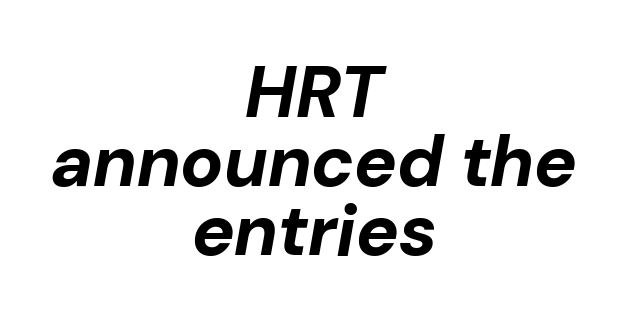
{"italic": "yes", "lean": "right", "slant_degrees": 10, "bold": "yes", "weight": "bold", "width": "normal", "stroke_contrast": "low", "x_height": "medium", "monospaced": "no", "underline": "no", "align": "center", "line_spacing": "tight", "line_spacing_ratio": 0.96, "letter_spacing": "normal", "letter_spacing_em": 0.0, "glyph_px": 72}
